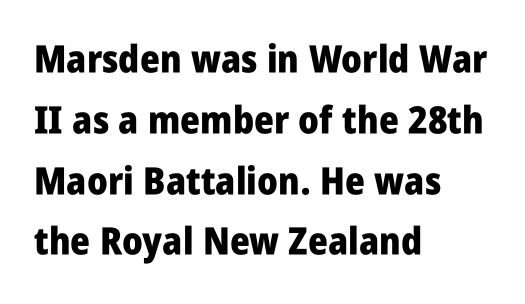
Q: Is the text bold? A: Yes.
Q: Is the text italic (slanted)? A: No, it is upright.
Q: Is the typeface a serif or a sans-serif typeface? A: Sans-serif.
Q: Is the text underlined? A: No.
Q: How is the paragraph aligned? A: Left-aligned.
Q: Is the spacing between letters normal or unusually wide? A: Normal.
Q: Is the spacing between lines tight, normal or loose? A: Normal.
Q: Width (condensed, normal, or wide)? A: Condensed.
Q: Stroke contrast? A: Low.
Q: x-height? A: Large.
Q: Monospaced? A: No.
